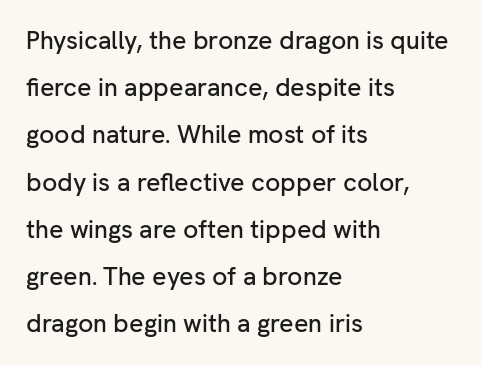
The image shows 25 px text type, upright; set left-aligned, line spacing 1.89x, normal letter spacing, not underlined.
